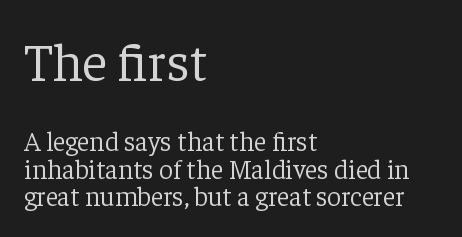
These lines stack with their left ends in a neat column. Check where the strokes stop: tiny serifs finish them off. A clean baseline with only descenders dipping below it. Ink coverage per letter is moderate at most. When letters stand straight like this, we call the style roman or upright. Larger block? The one above; the one below is distinctly smaller.
